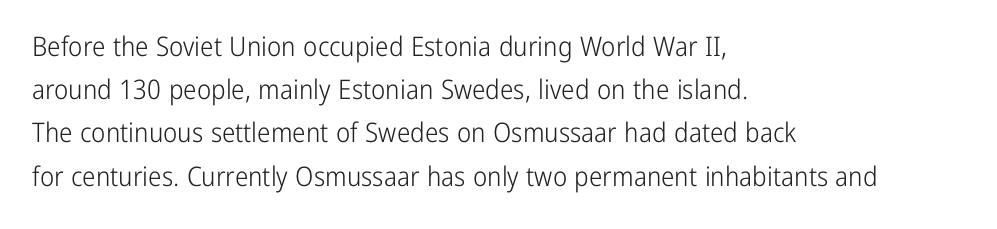
{"italic": "no", "bold": "no", "underline": "no", "align": "left", "line_spacing": "normal", "line_spacing_ratio": 1.6, "letter_spacing": "normal", "letter_spacing_em": 0.0, "glyph_px": 27}
